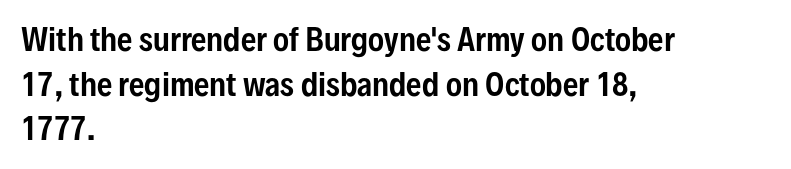
Q: Is the text italic (slanted)? A: No, it is upright.
Q: Is the typeface a serif or a sans-serif typeface? A: Sans-serif.
Q: Is the text underlined? A: No.
Q: How is the paragraph aligned? A: Left-aligned.
Q: Is the spacing between letters normal or unusually wide? A: Normal.
Q: Is the spacing between lines tight, normal or loose? A: Normal.
Q: Width (condensed, normal, or wide)? A: Condensed.
Q: Stroke contrast? A: Low.
Q: x-height? A: Medium.
Q: Monospaced? A: No.
